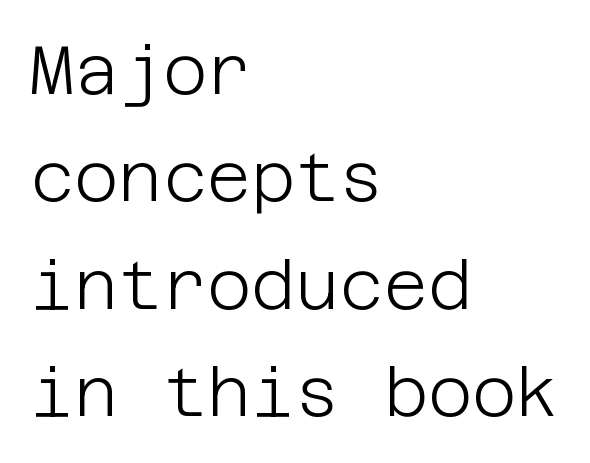
The lines are quadded left. Unlike a traditional serif, this face leaves its strokes unadorned. The lettering stays uniformly vertical, giving the passage a roman look. A typesetter would call this leading conventional body-copy spacing. The characters are drawn with everyday or finer stroke widths.
